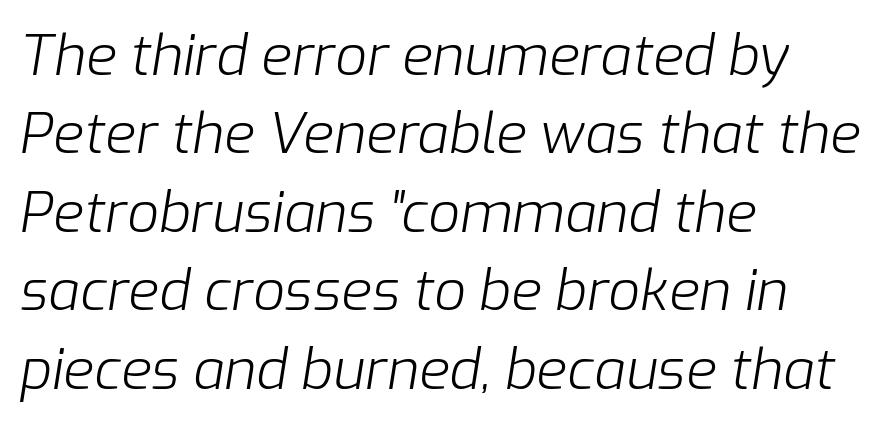
{"italic": "yes", "lean": "right", "slant_degrees": 9, "bold": "no", "weight": "light", "width": "normal", "stroke_contrast": "low", "x_height": "medium", "monospaced": "no", "underline": "no", "align": "left", "line_spacing": "normal", "line_spacing_ratio": 1.4, "letter_spacing": "normal", "letter_spacing_em": 0.0, "glyph_px": 56}
